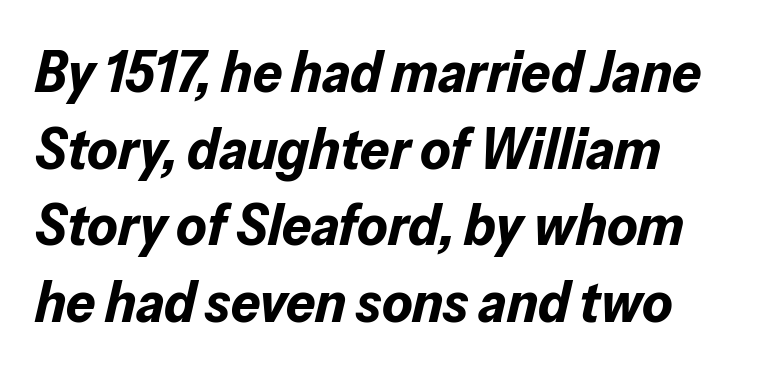
The strokes are fattened all the way to bold. The vertical gap from one line to the next is medium. A bare baseline throughout the passage. Do the characters align in a grid? No, the font is proportional. Spacing between characters is what you'd get straight out of the box. You can tell it's italic because the verticals aren't actually vertical.
